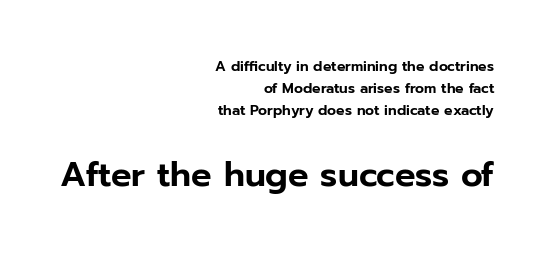
The font's upright variant was chosen for this text. Is the letter spacing exaggerated? No — it looks like the ordinary default. The passage shown stacks its lines at a standard gap. Horizontal alignment here is rightward, an uncommon choice for prose.
